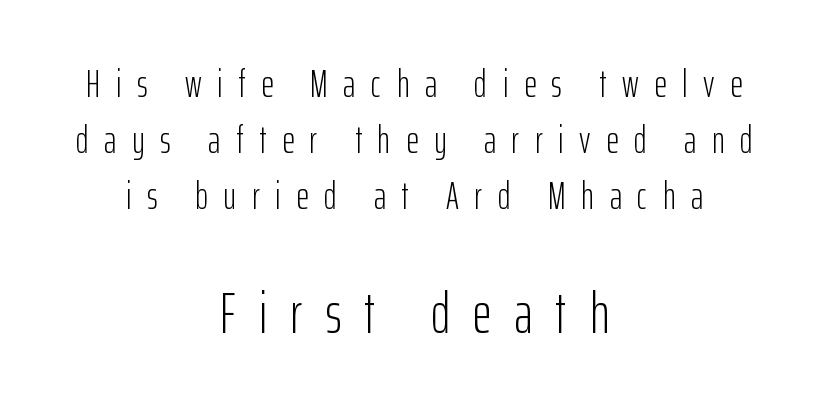
{"serif": "no", "italic": "no", "bold": "no", "weight": "light", "width": "condensed", "stroke_contrast": "low", "x_height": "medium", "monospaced": "no", "underline": "no", "align": "center", "line_spacing": "normal", "line_spacing_ratio": 1.44, "letter_spacing": "wide", "letter_spacing_em": 0.4, "larger_block": "second", "size_ratio": 1.49, "glyph_px": 58}
